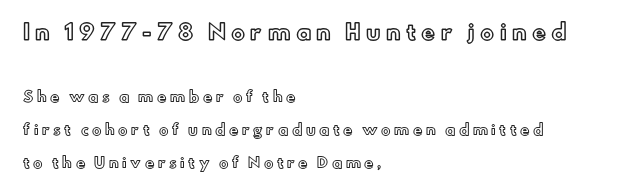
Q: Is the text italic (slanted)? A: No, it is upright.
Q: Is the text underlined? A: No.
Q: How is the paragraph aligned? A: Left-aligned.
Q: Is the spacing between letters normal or unusually wide? A: Unusually wide.
Q: Is the spacing between lines tight, normal or loose? A: Loose.
Q: Which block of text is set in a larger size, the first (top) or the second (bottom)? A: The first (top) one.
